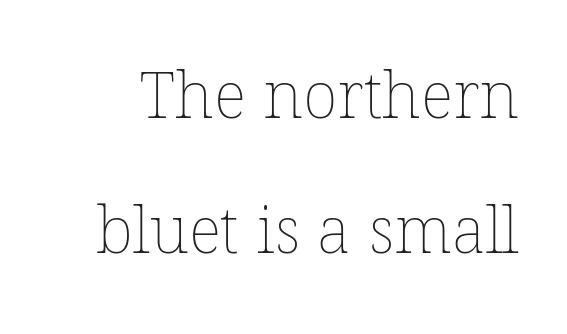
{"bold": "no", "weight": "thin", "width": "normal", "stroke_contrast": "low", "x_height": "medium", "monospaced": "no", "underline": "no", "line_spacing": "loose", "line_spacing_ratio": 2.08, "letter_spacing": "normal", "letter_spacing_em": 0.0, "glyph_px": 65}
